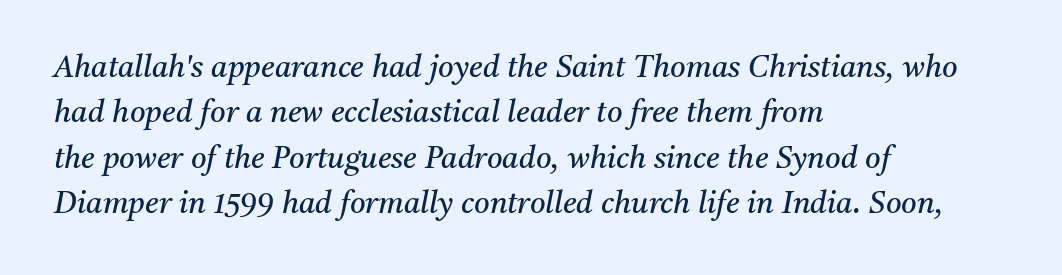
The image shows 30 px regular-weight serif type, italic (leaning right); set left-aligned, normal line spacing (1.51x), normal letter spacing, not underlined; medium stroke contrast and a medium x-height.
